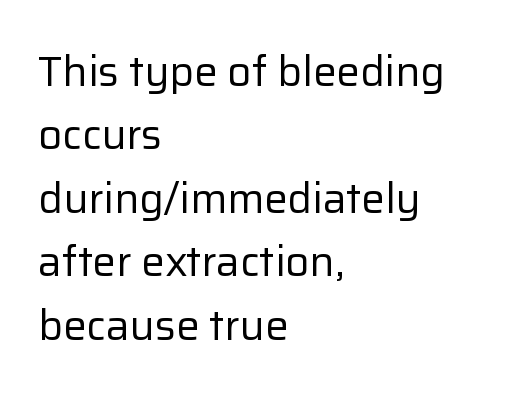
Q: Is the text bold? A: No.
Q: Is the text italic (slanted)? A: No, it is upright.
Q: Is the typeface a serif or a sans-serif typeface? A: Sans-serif.
Q: Is the text underlined? A: No.
Q: How is the paragraph aligned? A: Left-aligned.
Q: Is the spacing between letters normal or unusually wide? A: Normal.
Q: Is the spacing between lines tight, normal or loose? A: Normal.
Q: Width (condensed, normal, or wide)? A: Normal.
Q: Stroke contrast? A: Low.
Q: x-height? A: Medium.
Q: Monospaced? A: No.
